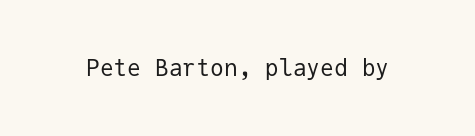
{"italic": "no", "bold": "no", "underline": "no", "letter_spacing": "normal", "letter_spacing_em": 0.0, "glyph_px": 23}
